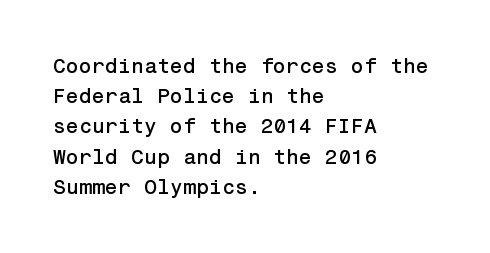
{"italic": "no", "underline": "no", "align": "left", "line_spacing": "normal", "line_spacing_ratio": 1.44, "letter_spacing": "normal", "letter_spacing_em": 0.0, "glyph_px": 21}
